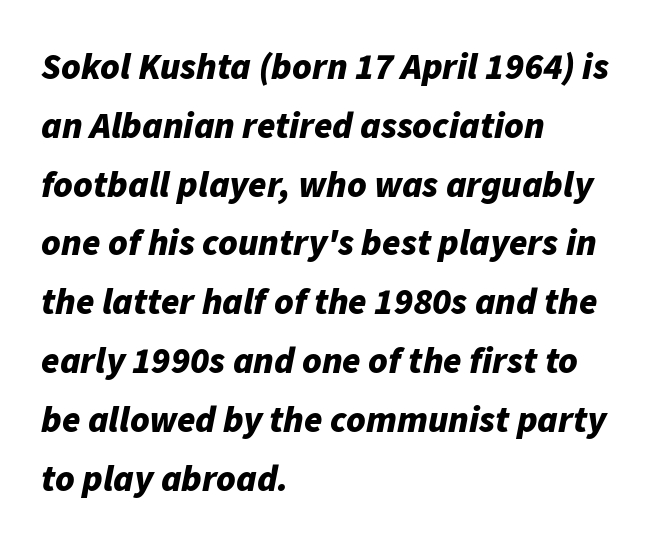
Plain, unruled lines of type. One-word summary of the alignment: left. What stands out about the letter spacing? Nothing — it is the standard amount. The typesetting leans heavy: a genuine bold. The line-height multiplier appears to be the usual default.
